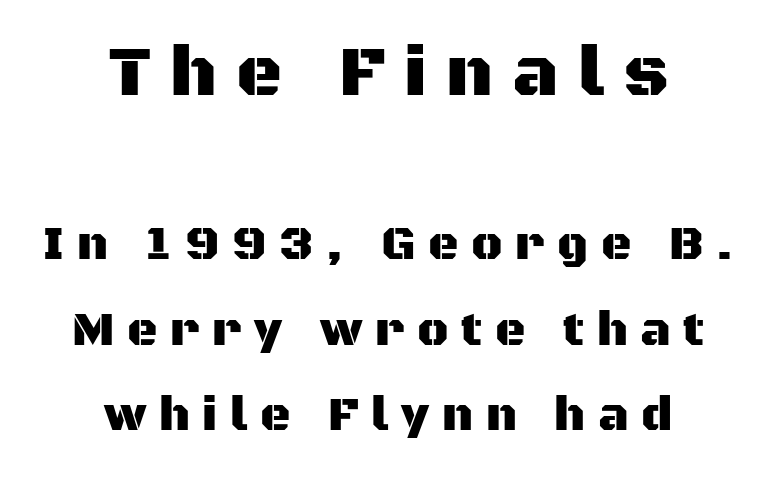
The typesetter chose a symmetrical, centered arrangement here. Spacing verdict: proportional, widths tailored to each character. The specimen reads as upright at a glance. Nope, no serifs anywhere on these letters. Block one is the big one; block two sits smaller underneath.
